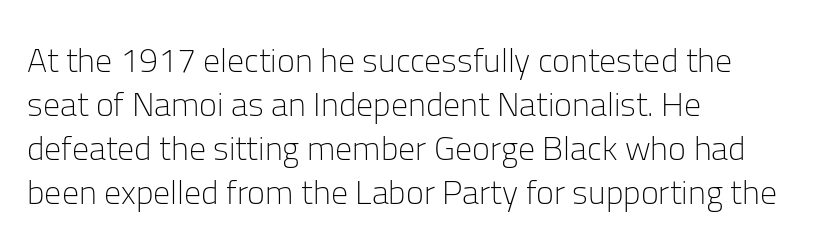
The image shows 34 px light sans-serif type, upright; set left-aligned, normal line spacing (1.29x), normal letter spacing, not underlined; low stroke contrast and a medium x-height.
